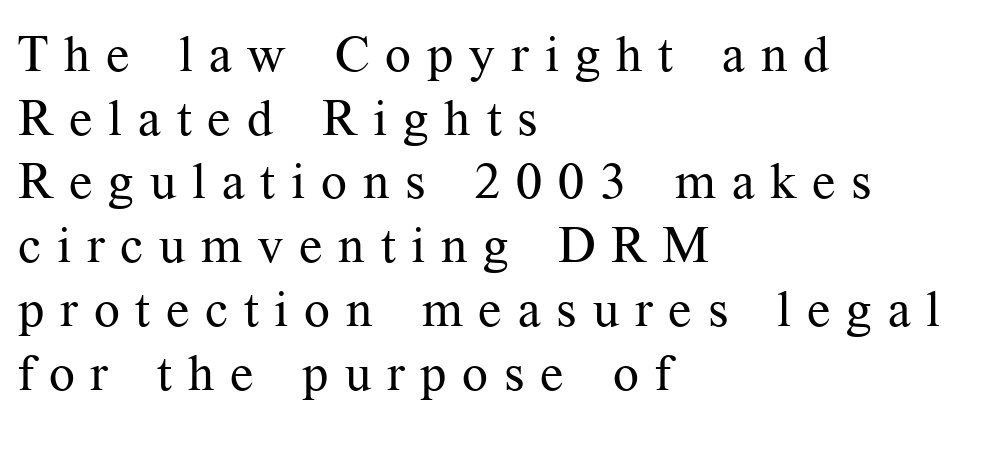
The passage shown is not bold in any degree. Each row of text sits above clean, open space. Nope, not italic — everything's standing straight. Little horizontal feet cap the strokes, marking this as serif type.
